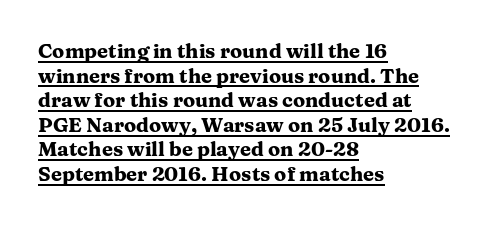
Q: Is the text bold? A: Yes.
Q: Is the text italic (slanted)? A: No, it is upright.
Q: Is the text underlined? A: Yes.
Q: How is the paragraph aligned? A: Left-aligned.
Q: Is the spacing between letters normal or unusually wide? A: Normal.
